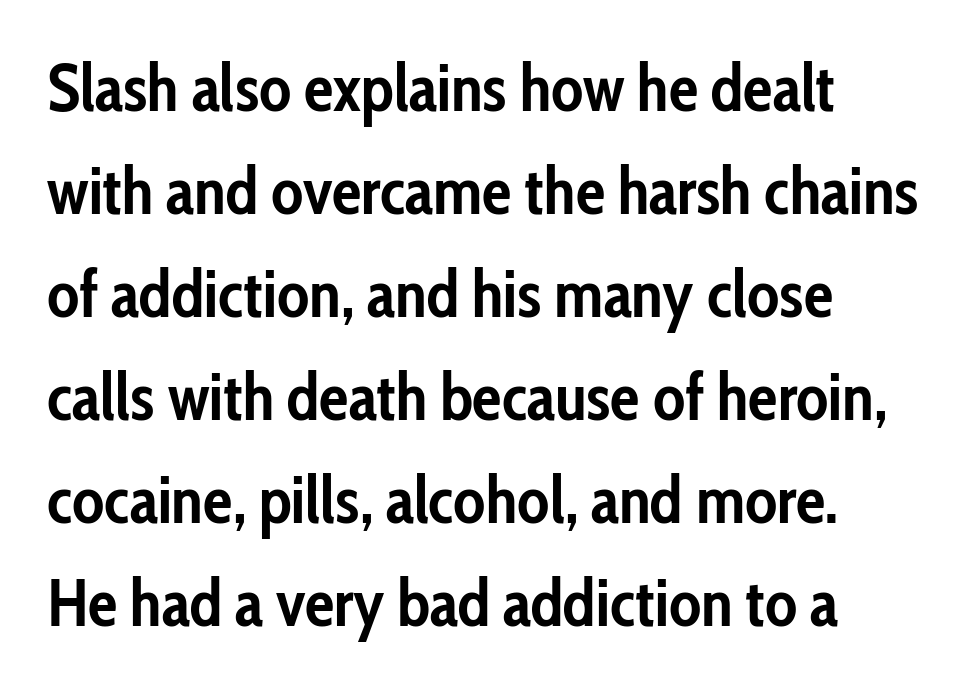
Strong, thick strokes mark this as bold type. Leading matches the norm, producing a regular column. Think of a printed novel: that variable character pitch is what you see here. These lines were composed using upright roman letters. The string is rendered with underlining switched off. The horizontal fit of the characters is conventional and even.
